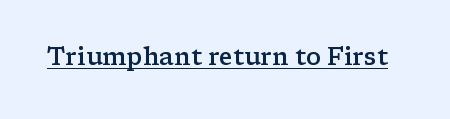
The image shows 24 px text type, upright; set normal letter spacing, underlined.
